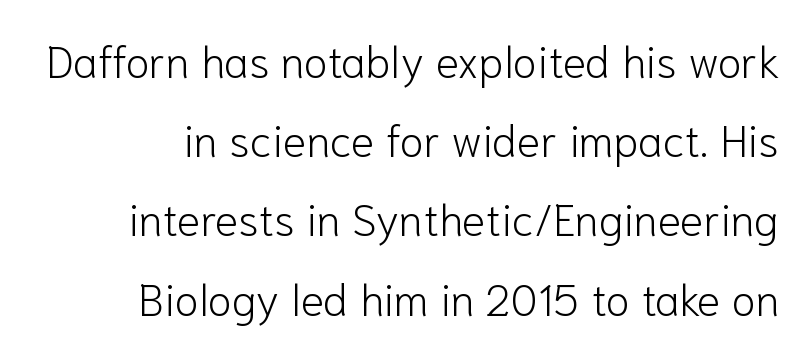
The letters advance in unequal steps, a hallmark of proportional type. Short note: letters normally spaced. Weight class: somewhere from thin through regular. Quick note: not italic, upright.
